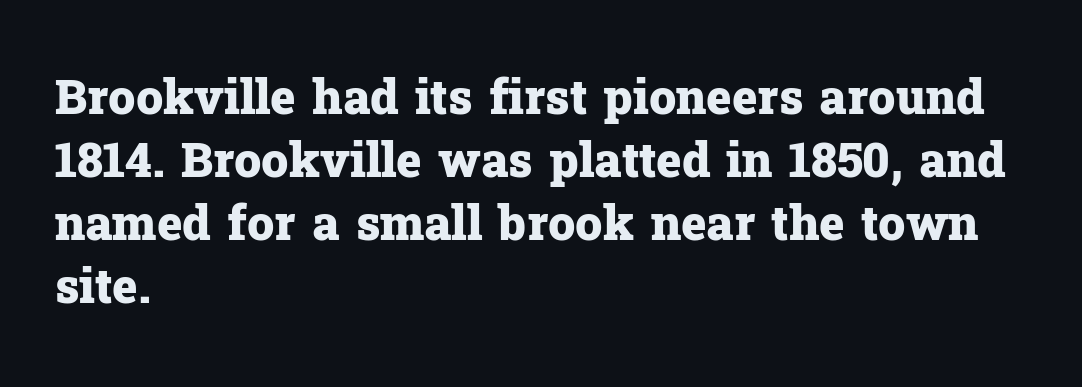
{"serif": "yes", "italic": "no", "bold": "yes", "weight": "heavy", "width": "normal", "stroke_contrast": "low", "x_height": "medium", "monospaced": "no", "underline": "no", "align": "left", "line_spacing": "normal", "line_spacing_ratio": 1.31, "letter_spacing": "normal", "letter_spacing_em": 0.0, "glyph_px": 48}
